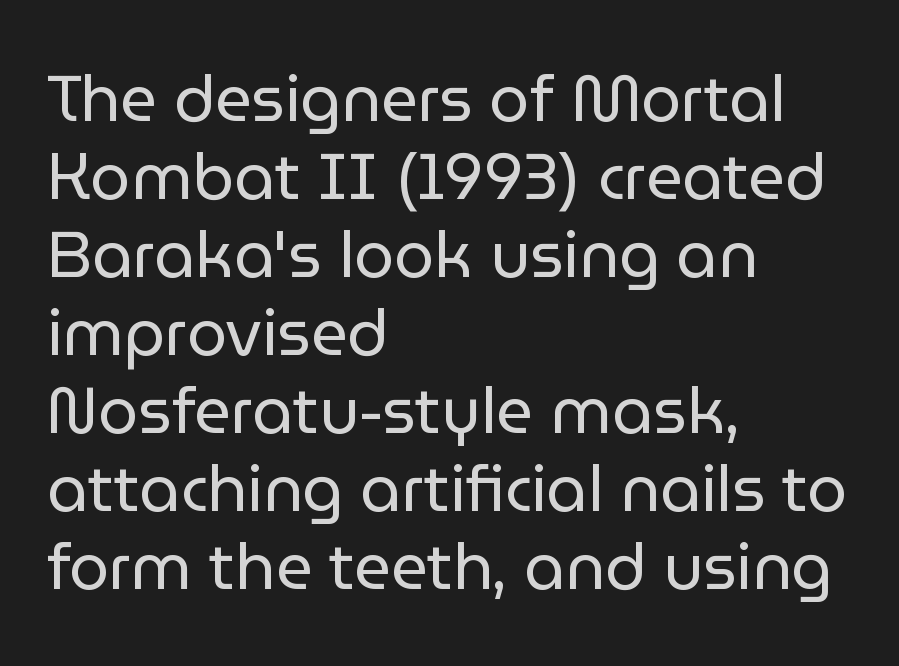
The image shows 64 px regular-weight sans-serif type, upright; set left-aligned, line spacing 1.22x, normal letter spacing, not underlined; low stroke contrast and a medium x-height.
